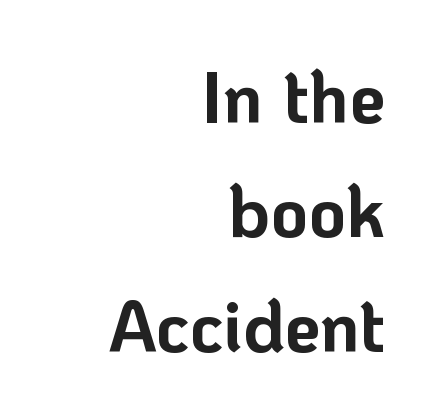
Q: Is the text bold? A: Yes.
Q: Is the text italic (slanted)? A: No, it is upright.
Q: Is the typeface a serif or a sans-serif typeface? A: Sans-serif.
Q: Is the text underlined? A: No.
Q: How is the paragraph aligned? A: Right-aligned.
Q: Is the spacing between letters normal or unusually wide? A: Normal.
Q: Is the spacing between lines tight, normal or loose? A: Normal.
Q: Width (condensed, normal, or wide)? A: Normal.
Q: Stroke contrast? A: Low.
Q: x-height? A: Medium.
Q: Monospaced? A: No.
